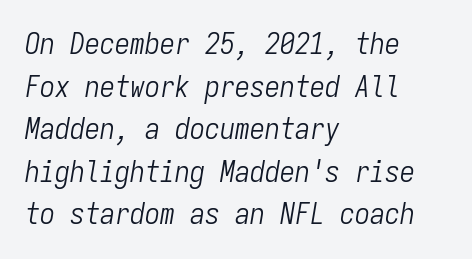
{"italic": "yes", "lean": "right", "slant_degrees": 9, "bold": "no", "weight": "light", "width": "condensed", "stroke_contrast": "low", "x_height": "medium", "monospaced": "yes", "underline": "no", "align": "left", "line_spacing": "normal", "line_spacing_ratio": 1.42, "letter_spacing": "normal", "letter_spacing_em": 0.0, "glyph_px": 30}
